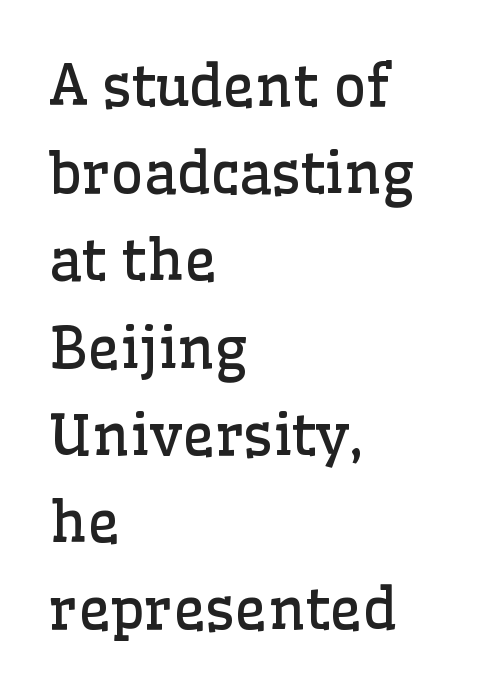
{"serif": "yes", "italic": "no", "bold": "no", "weight": "regular", "width": "normal", "stroke_contrast": "low", "x_height": "medium", "monospaced": "no", "underline": "no", "align": "left", "line_spacing": "normal", "line_spacing_ratio": 1.53, "letter_spacing": "normal", "letter_spacing_em": 0.0, "glyph_px": 57}
